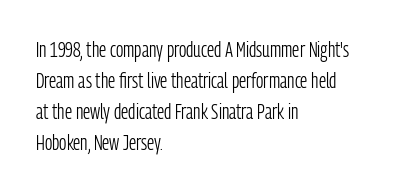
{"italic": "no", "bold": "no", "underline": "no", "align": "left", "line_spacing": "normal", "line_spacing_ratio": 1.48, "letter_spacing": "normal", "letter_spacing_em": 0.0, "glyph_px": 21}
